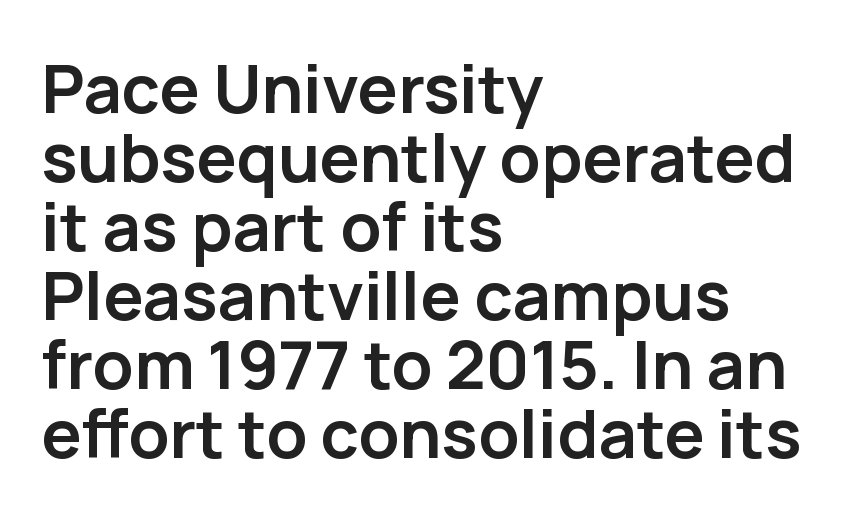
Q: Is the text bold? A: Yes.
Q: Is the text italic (slanted)? A: No, it is upright.
Q: Is the typeface a serif or a sans-serif typeface? A: Sans-serif.
Q: Is the text underlined? A: No.
Q: How is the paragraph aligned? A: Left-aligned.
Q: Is the spacing between letters normal or unusually wide? A: Normal.
Q: Is the spacing between lines tight, normal or loose? A: Tight.
Q: Width (condensed, normal, or wide)? A: Normal.
Q: Stroke contrast? A: Low.
Q: x-height? A: Medium.
Q: Monospaced? A: No.
